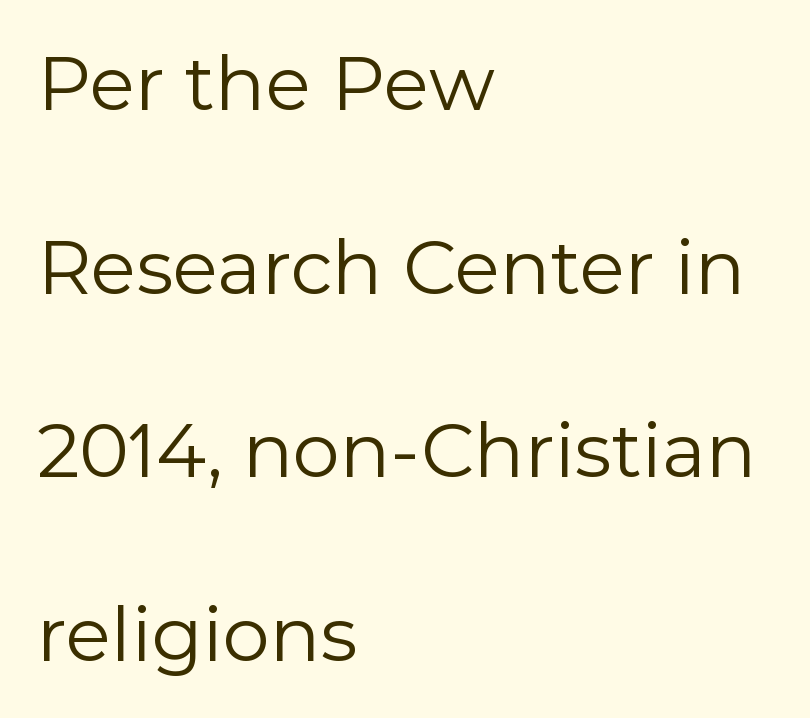
Q: Is the text bold? A: No.
Q: Is the text italic (slanted)? A: No, it is upright.
Q: Is the typeface a serif or a sans-serif typeface? A: Sans-serif.
Q: Is the text underlined? A: No.
Q: How is the paragraph aligned? A: Left-aligned.
Q: Is the spacing between letters normal or unusually wide? A: Normal.
Q: Is the spacing between lines tight, normal or loose? A: Loose.
Q: Width (condensed, normal, or wide)? A: Normal.
Q: x-height? A: Medium.
Q: Monospaced? A: No.
